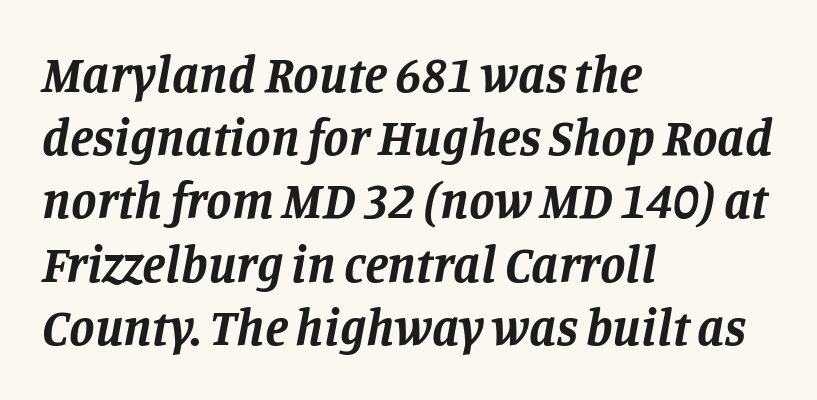
Q: Is the text bold? A: Yes.
Q: Is the text italic (slanted)? A: Yes, it leans right by about 11 degrees.
Q: Is the typeface a serif or a sans-serif typeface? A: Serif.
Q: Is the text underlined? A: No.
Q: How is the paragraph aligned? A: Left-aligned.
Q: Is the spacing between letters normal or unusually wide? A: Normal.
Q: Width (condensed, normal, or wide)? A: Normal.
Q: Stroke contrast? A: Low.
Q: x-height? A: Large.
Q: Monospaced? A: No.
